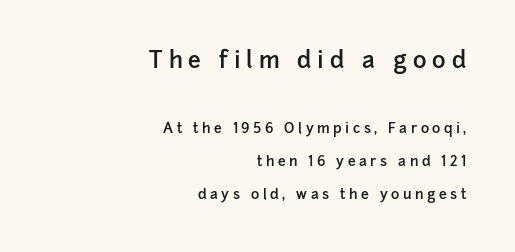
Q: Is the text bold? A: Semi-bold.
Q: Is the text italic (slanted)? A: No, it is upright.
Q: Is the text underlined? A: No.
Q: How is the paragraph aligned? A: Right-aligned.
Q: Is the spacing between letters normal or unusually wide? A: Unusually wide.
Q: Is the spacing between lines tight, normal or loose? A: Loose.
Q: Which block of text is set in a larger size, the first (top) or the second (bottom)? A: The first (top) one.
